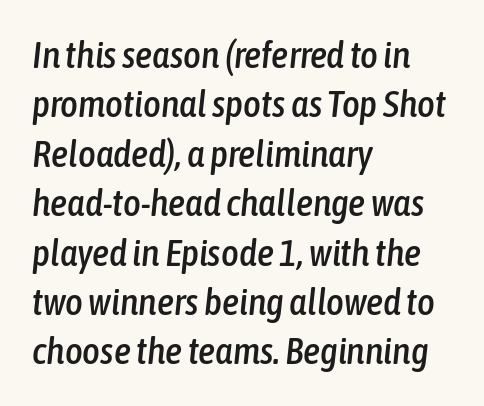
The image shows 38 px condensed type, italic (leaning right); set left-aligned, normal line spacing (1.3x), normal letter spacing, not underlined; low stroke contrast and a medium x-height.
